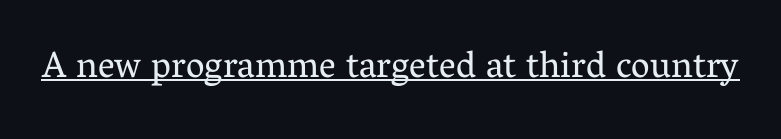
A typesetter would call this zero additional tracking. The typography opts for an upright posture over an oblique one. A serif font was chosen for this passage. Descenders here cross a horizontal rule under the line. Looks like regular typesetting: each glyph gets only the width it needs. Nothing heavy about these letters — not bold at all.
